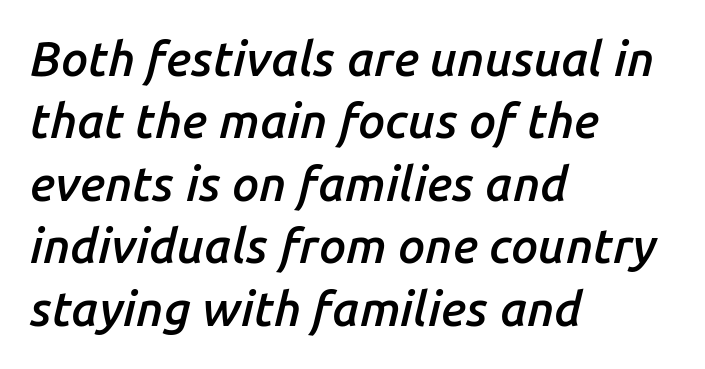
The image shows 48 px semibold type, italic (leaning right); set left-aligned, normal line spacing (1.3x), normal letter spacing, not underlined; low stroke contrast and a medium x-height.
